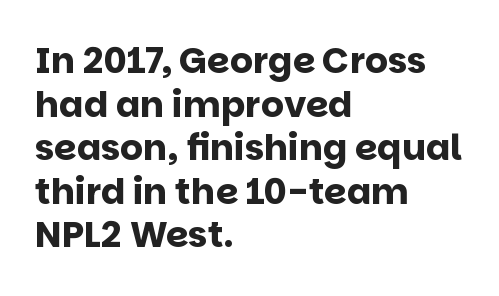
{"serif": "no", "italic": "no", "bold": "yes", "weight": "bold", "width": "normal", "stroke_contrast": "low", "x_height": "large", "monospaced": "no", "underline": "no", "align": "left", "line_spacing_ratio": 1.21, "letter_spacing": "normal", "letter_spacing_em": 0.0, "glyph_px": 36}
